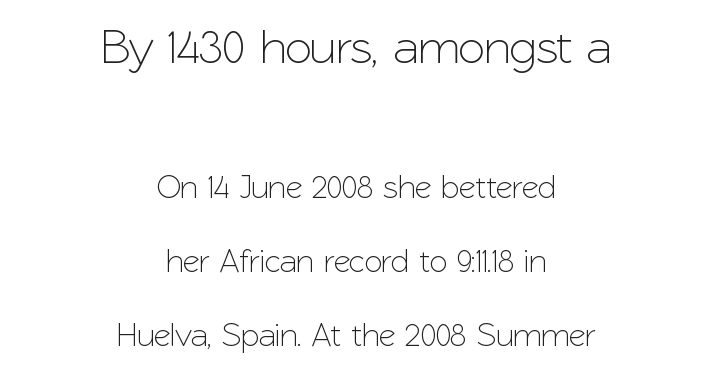
{"serif": "no", "italic": "no", "width": "normal", "stroke_contrast": "low", "x_height": "medium", "monospaced": "no", "underline": "no", "align": "center", "line_spacing": "loose", "line_spacing_ratio": 2.24, "letter_spacing": "normal", "letter_spacing_em": 0.0, "larger_block": "first", "size_ratio": 1.48, "glyph_px": 49}
